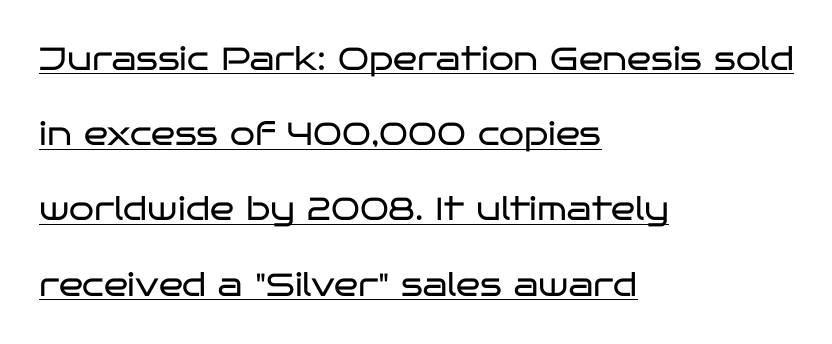
A typesetter would call this zero additional tracking. Quick note: underline on. Horizontally, the lines are justified to the leading edge only. Stroke terminals: plain, sans-serif. The font sits on the lighter half of the weight spectrum, regular included. Is there much room between lines? Yes — plenty of vertical air separates them.
